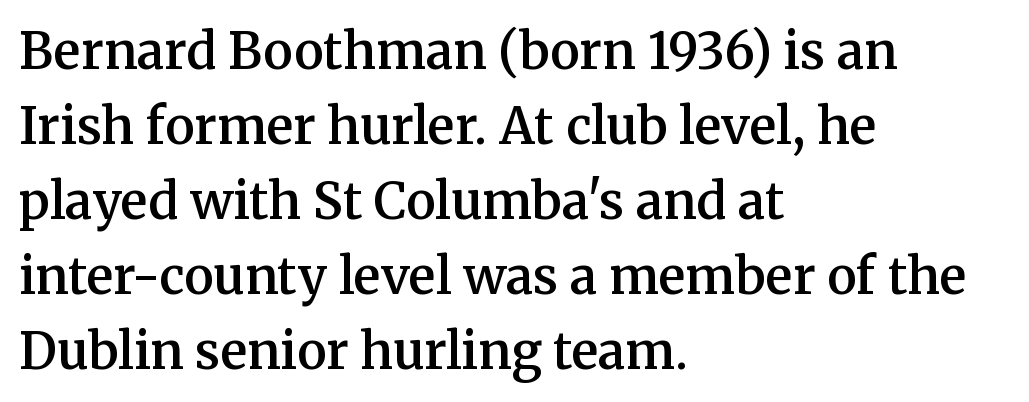
The image shows 50 px semibold serif type, upright; set left-aligned, normal line spacing (1.5x), normal letter spacing, not underlined; medium stroke contrast and a medium x-height.
